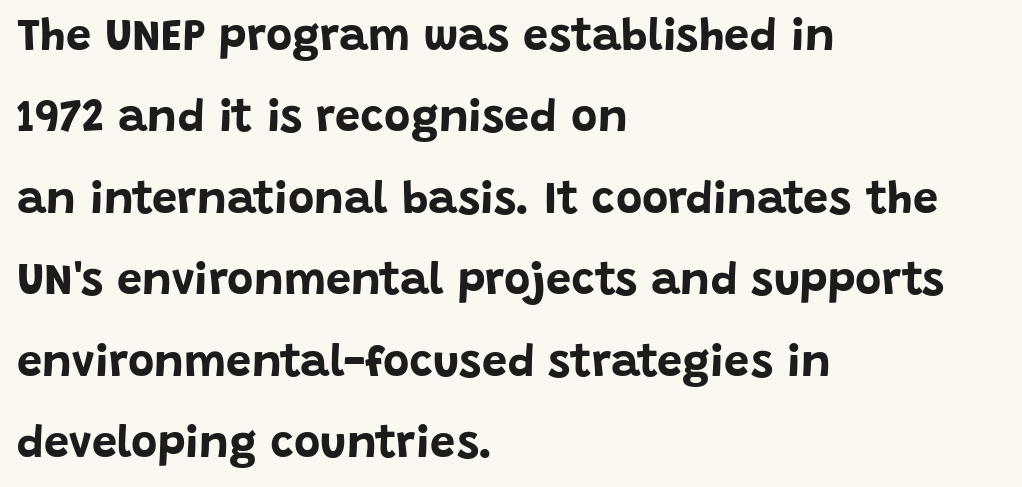
The image shows 45 px bold sans-serif type, upright; set left-aligned, line spacing 1.81x, normal letter spacing, not underlined; low stroke contrast and a large x-height.
